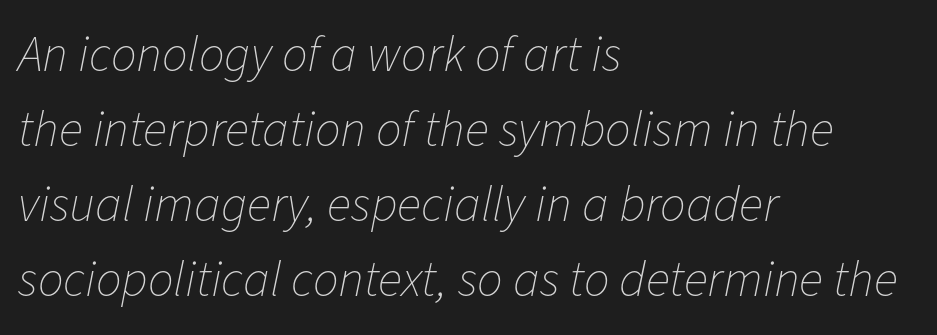
All the whitespace from short lines collects on the right. Horizontal bands of white between lines are of average thickness. The space directly below the letters is spotless. Looks like regular typesetting: each glyph gets only the width it needs. No chunkiness to these letters — they're not bold.
